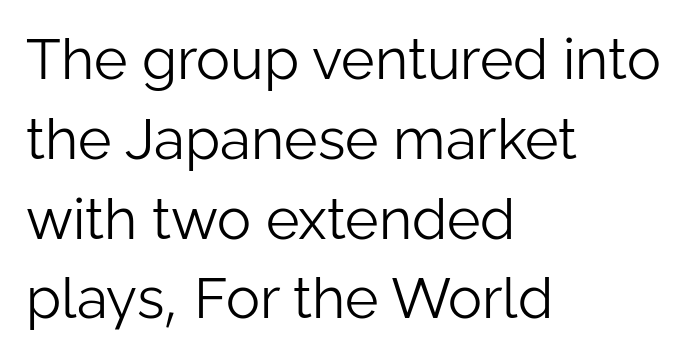
{"serif": "no", "italic": "no", "bold": "no", "weight": "light", "width": "normal", "stroke_contrast": "low", "x_height": "medium", "monospaced": "no", "underline": "no", "align": "left", "line_spacing": "normal", "line_spacing_ratio": 1.4, "letter_spacing": "normal", "letter_spacing_em": 0.0, "glyph_px": 57}
